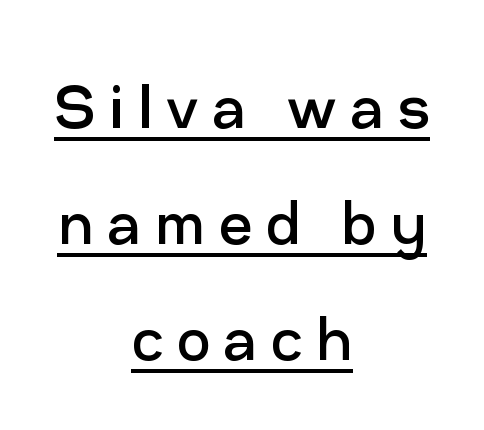
{"serif": "no", "italic": "no", "bold": "no", "weight": "regular", "width": "normal", "stroke_contrast": "low", "x_height": "medium", "monospaced": "no", "underline": "yes", "align": "center", "line_spacing": "normal", "line_spacing_ratio": 1.59, "glyph_px": 73}
